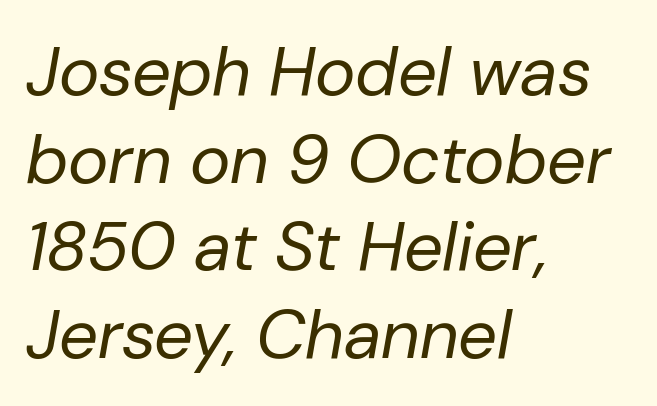
{"italic": "yes", "lean": "right", "slant_degrees": 10, "bold": "no", "weight": "regular", "width": "normal", "stroke_contrast": "low", "x_height": "medium", "monospaced": "no", "underline": "no", "align": "left", "line_spacing": "normal", "line_spacing_ratio": 1.27, "letter_spacing": "normal", "letter_spacing_em": 0.0, "glyph_px": 69}
